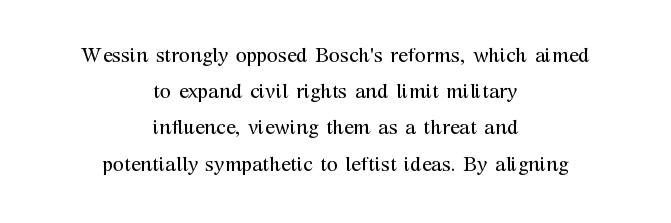
{"italic": "no", "bold": "no", "underline": "no", "align": "center", "line_spacing_ratio": 1.81, "letter_spacing": "normal", "letter_spacing_em": 0.0, "glyph_px": 20}
